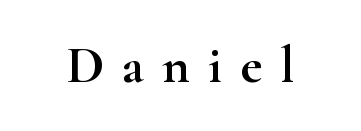
Q: Is the text italic (slanted)? A: No, it is upright.
Q: Is the typeface a serif or a sans-serif typeface? A: Serif.
Q: Is the text underlined? A: No.
Q: Is the spacing between letters normal or unusually wide? A: Unusually wide.
Q: Width (condensed, normal, or wide)? A: Wide.
Q: Stroke contrast? A: High.
Q: x-height? A: Small.
Q: Monospaced? A: No.
